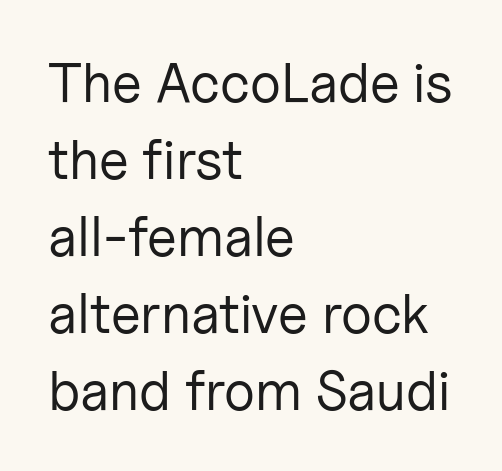
{"serif": "no", "italic": "no", "bold": "no", "weight": "regular", "width": "normal", "stroke_contrast": "low", "x_height": "medium", "monospaced": "no", "underline": "no", "align": "left", "line_spacing": "normal", "line_spacing_ratio": 1.4, "letter_spacing": "normal", "letter_spacing_em": 0.0, "glyph_px": 55}
